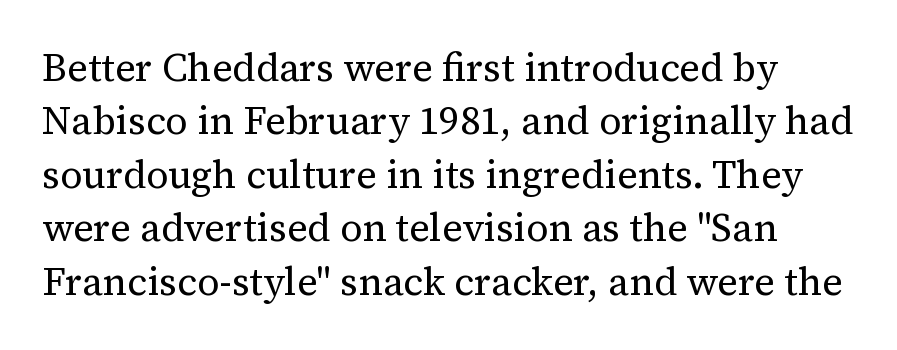
The image shows 39 px regular-weight serif type, upright; set normal line spacing (1.37x), normal letter spacing, not underlined; medium stroke contrast and a medium x-height.
